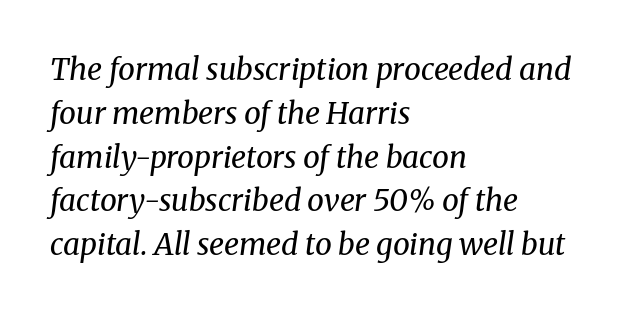
How are the letters spaced? Ordinarily, with no added tracking. Beneath every word, the page is bare. Typographically, this falls in the serif category. Leftover space on each line is placed entirely after the last word.
